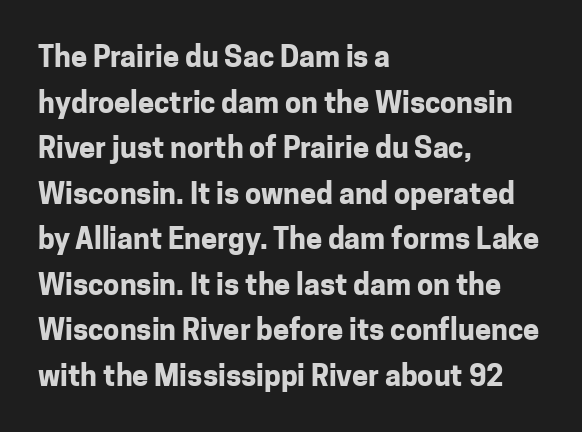
Q: Is the text bold? A: Yes.
Q: Is the text italic (slanted)? A: No, it is upright.
Q: Is the typeface a serif or a sans-serif typeface? A: Sans-serif.
Q: Is the text underlined? A: No.
Q: How is the paragraph aligned? A: Left-aligned.
Q: Is the spacing between letters normal or unusually wide? A: Normal.
Q: Is the spacing between lines tight, normal or loose? A: Normal.
Q: Width (condensed, normal, or wide)? A: Normal.
Q: Stroke contrast? A: Low.
Q: x-height? A: Medium.
Q: Monospaced? A: No.
